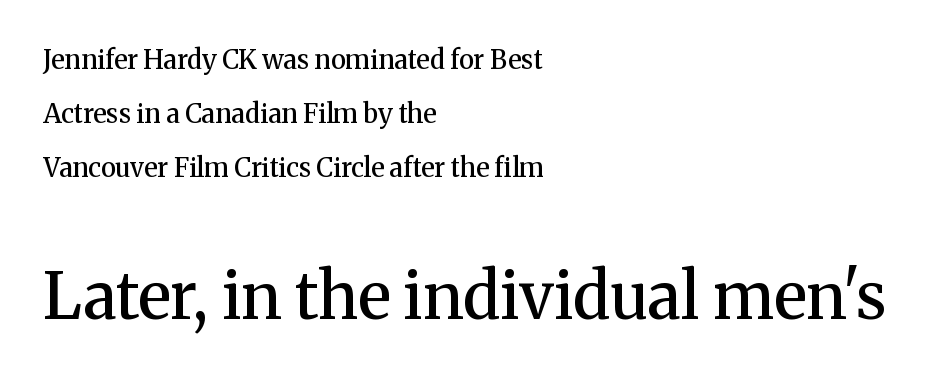
The designer dialed line spacing up above the default. The sample has been set in demibold, a notch under bold. Proportional: the letters do not fall into vertical columns. Every row of glyphs begins at an identical x-position on the left.
